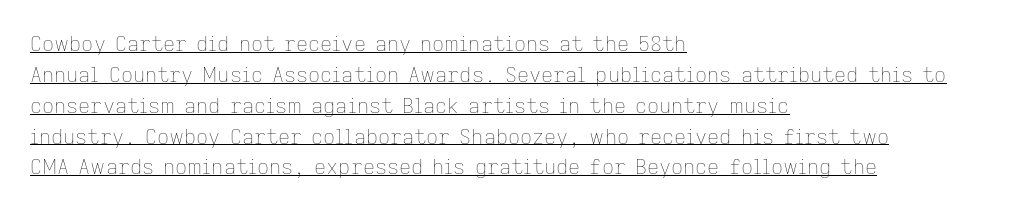
Q: Is the text bold? A: No.
Q: Is the text italic (slanted)? A: No, it is upright.
Q: Is the text underlined? A: Yes.
Q: How is the paragraph aligned? A: Left-aligned.
Q: Is the spacing between letters normal or unusually wide? A: Normal.
Q: Is the spacing between lines tight, normal or loose? A: Normal.
